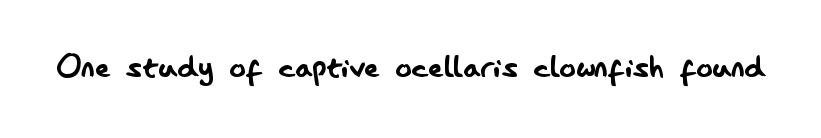
Q: Is the text bold? A: No.
Q: Is the text italic (slanted)? A: No, it is upright.
Q: Is the typeface a serif or a sans-serif typeface? A: Sans-serif.
Q: Is the text underlined? A: No.
Q: Is the spacing between letters normal or unusually wide? A: Normal.
Q: Width (condensed, normal, or wide)? A: Condensed.
Q: Stroke contrast? A: Low.
Q: x-height? A: Small.
Q: Monospaced? A: No.
